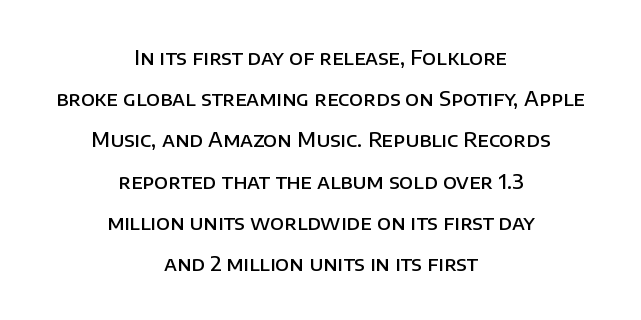
The image shows 20 px text type, upright; set centered, loose line spacing (2.06x), normal letter spacing, not underlined.
